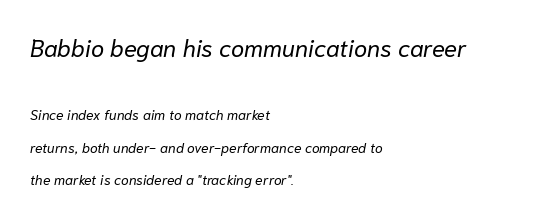
Q: Is the text bold? A: No.
Q: Is the text italic (slanted)? A: Yes, it leans right by about 10 degrees.
Q: Is the text underlined? A: No.
Q: How is the paragraph aligned? A: Left-aligned.
Q: Is the spacing between letters normal or unusually wide? A: Normal.
Q: Is the spacing between lines tight, normal or loose? A: Loose.
Q: Which block of text is set in a larger size, the first (top) or the second (bottom)? A: The first (top) one.
